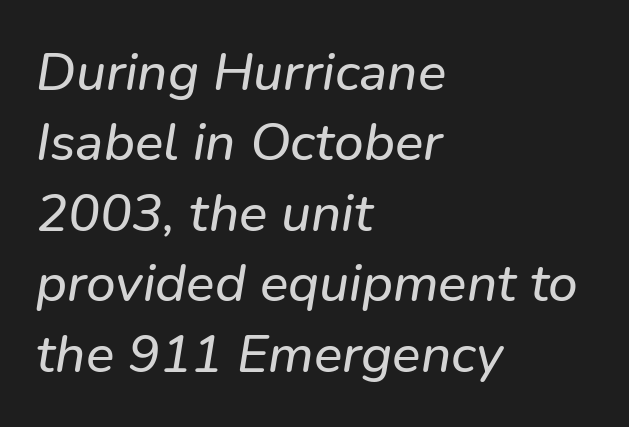
Q: Is the typeface a serif or a sans-serif typeface? A: Sans-serif.
Q: Is the text underlined? A: No.
Q: How is the paragraph aligned? A: Left-aligned.
Q: Is the spacing between letters normal or unusually wide? A: Normal.
Q: Is the spacing between lines tight, normal or loose? A: Normal.
Q: Width (condensed, normal, or wide)? A: Normal.
Q: Stroke contrast? A: Low.
Q: x-height? A: Medium.
Q: Monospaced? A: No.
